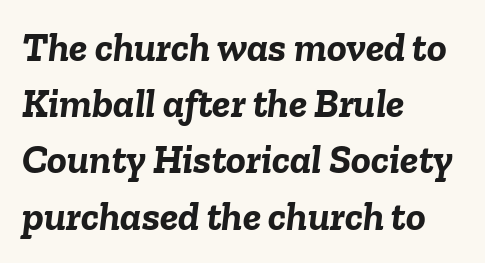
The string is rendered with underlining switched off. The designer left line spacing at the default. The axis of the letterforms is tilted away from vertical. The passage shown is emphatically bold. The line texture is even and compact thanks to regular tracking. Do the characters align in a grid? No, the font is proportional.
